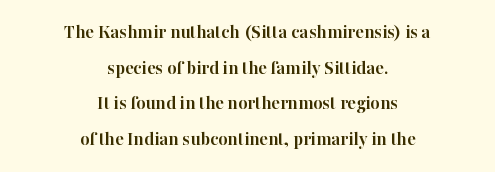
The image shows 20 px bold type, upright; set centered, line spacing 1.78x, normal letter spacing, not underlined.
